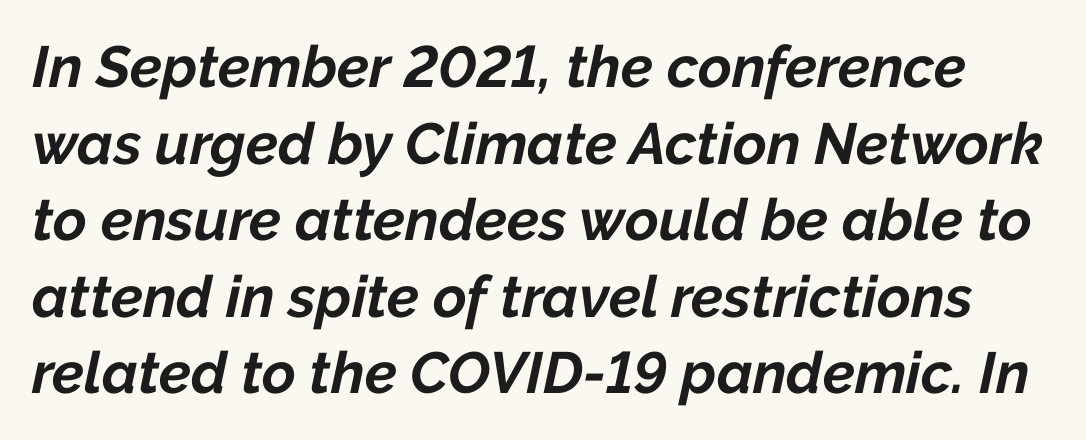
The foot of each line stays bare and open. Proportional: the letters do not fall into vertical columns. Leading matches the norm, producing a regular column. Compared with an ordinary text face, these strokes are far heavier — a full bold.
